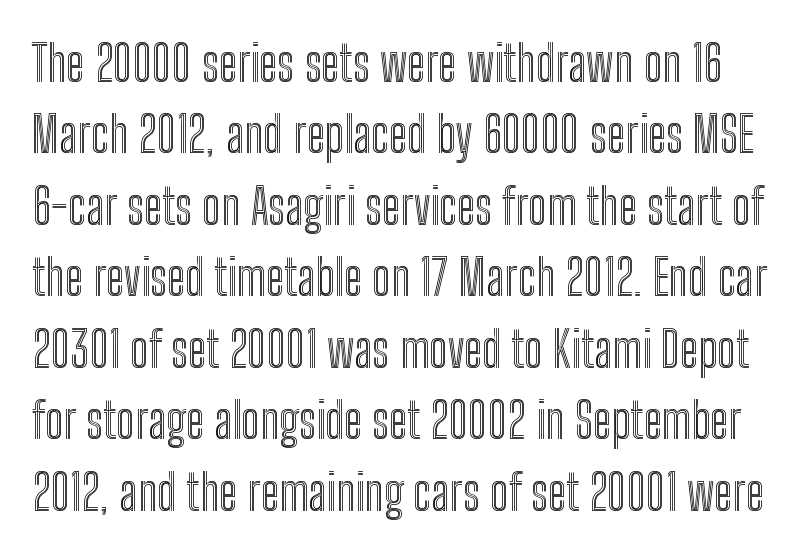
{"italic": "no", "width": "condensed", "x_height": "medium", "monospaced": "no", "underline": "no", "line_spacing": "normal", "line_spacing_ratio": 1.43, "letter_spacing": "normal", "letter_spacing_em": 0.0, "glyph_px": 50}
